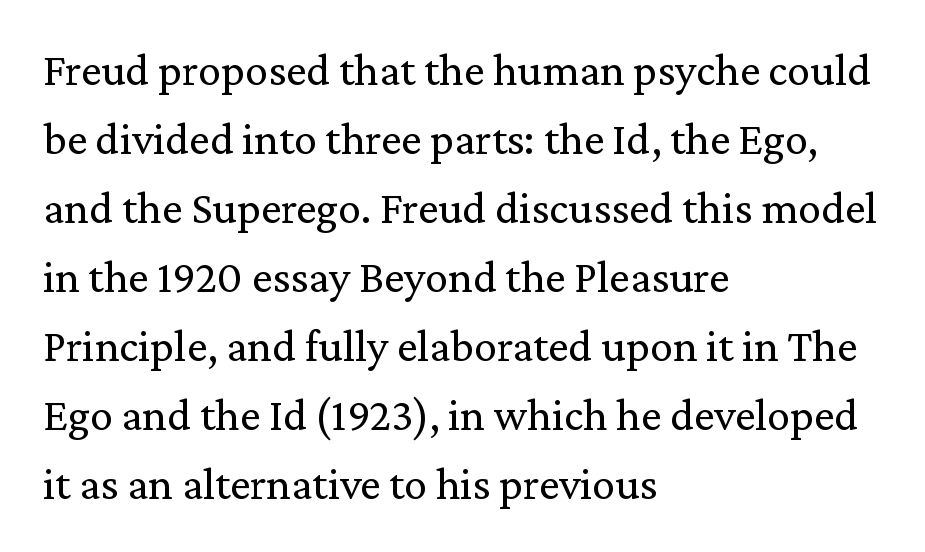
Words float on clear page, feet unadorned. This block has exactly the height ordinary leading produces. The weight tops out at a normal text grade. Typographically, this falls in the serif category. Character widths vary here, with narrow letters taking less room than wide ones. Look at the tracking — it's just the regular setting, nothing added.
